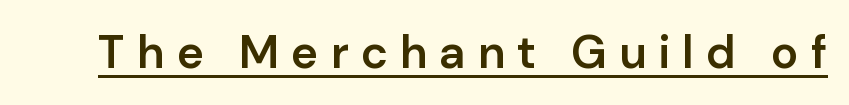
Semibold letterforms, between regular and bold. Unlike a traditional serif, this face leaves its strokes unadorned. The passage shown has open, widely tracked lettering throughout. These lines are rendered in a variable-pitch font.
